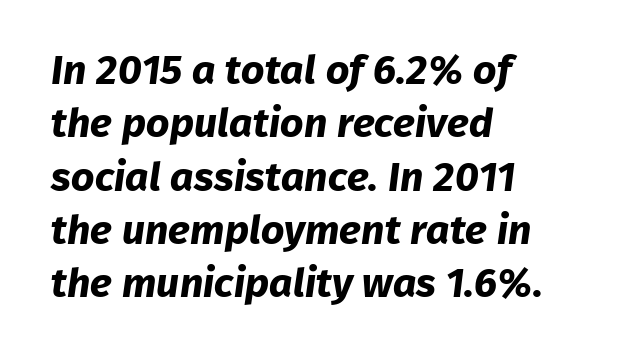
The image shows 41 px bold sans-serif type; set left-aligned, normal line spacing (1.3x), normal letter spacing, not underlined; low stroke contrast and a medium x-height.
